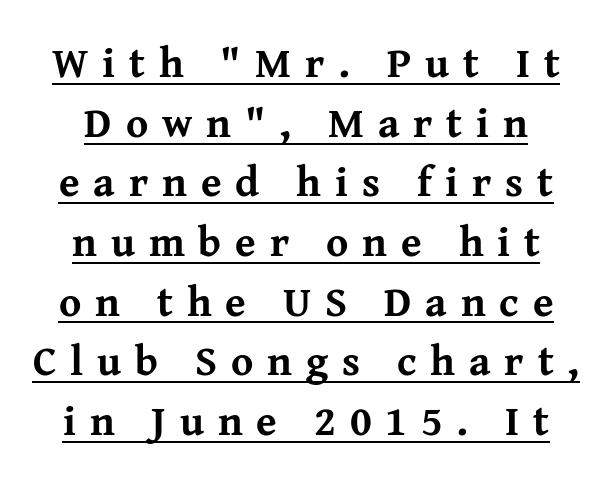
Q: Is the text bold? A: Yes.
Q: Is the text italic (slanted)? A: No, it is upright.
Q: Is the typeface a serif or a sans-serif typeface? A: Serif.
Q: Is the text underlined? A: Yes.
Q: How is the paragraph aligned? A: Centered.
Q: Is the spacing between letters normal or unusually wide? A: Unusually wide.
Q: Is the spacing between lines tight, normal or loose? A: Normal.
Q: Width (condensed, normal, or wide)? A: Normal.
Q: Stroke contrast? A: Medium.
Q: x-height? A: Medium.
Q: Monospaced? A: No.
